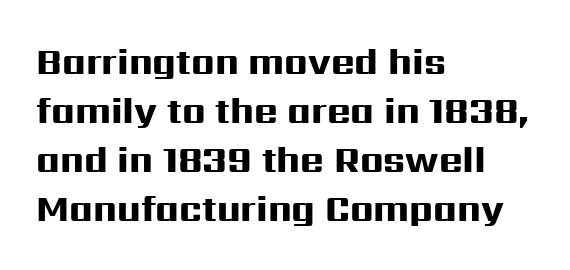
Thick stems and heavy bowls — unmistakably bold. You can tell it's not italic because the verticals are truly vertical. There is no visible air inserted between adjacent glyphs. The rendering anchors every line to the left-hand side.
